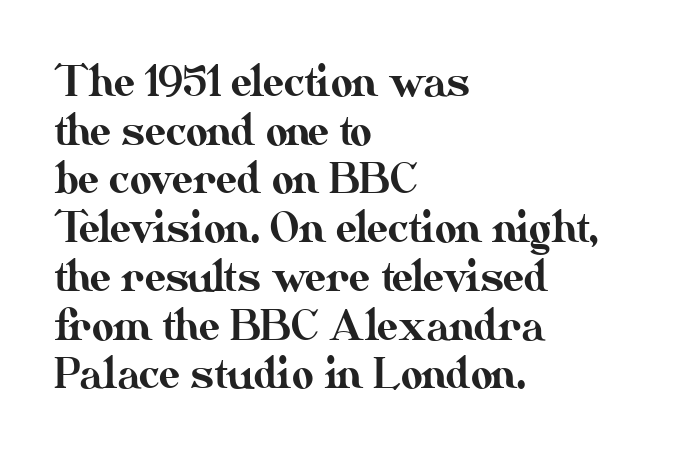
The image shows 42 px text type, upright; set left-aligned, line spacing 1.16x, normal letter spacing, not underlined; medium stroke contrast and a small x-height.
